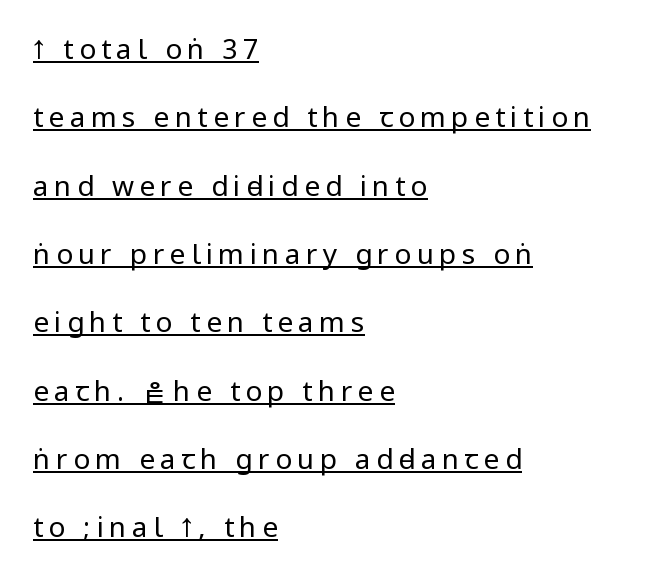
{"serif": "no", "italic": "no", "bold": "no", "weight": "regular", "width": "condensed", "stroke_contrast": "low", "underline": "yes", "align": "left", "line_spacing": "loose", "line_spacing_ratio": 2.44, "glyph_px": 28}
